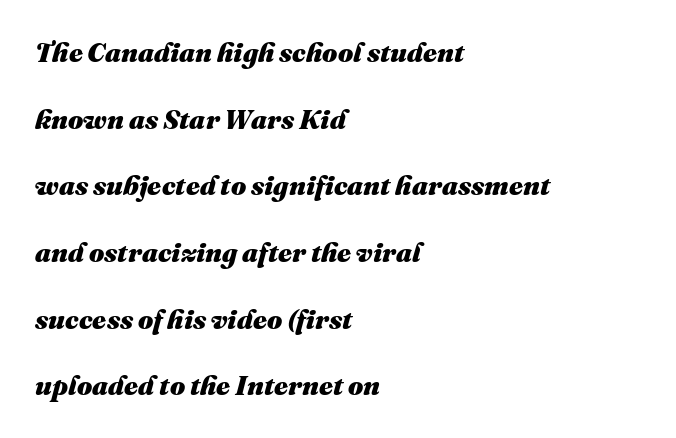
The image shows 27 px bold type, italic (leaning right); set left-aligned, loose line spacing (2.47x), normal letter spacing, not underlined.
